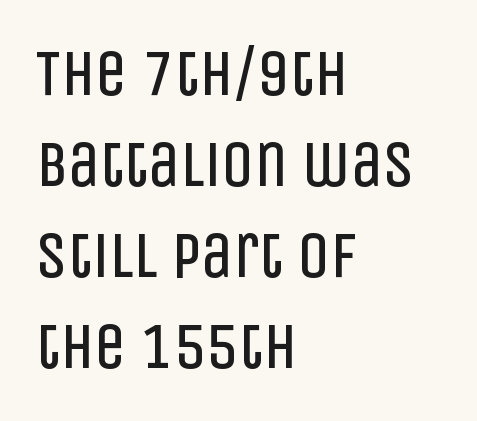
Q: Is the text bold? A: No.
Q: Is the text italic (slanted)? A: No, it is upright.
Q: Is the typeface a serif or a sans-serif typeface? A: Sans-serif.
Q: Is the text underlined? A: No.
Q: How is the paragraph aligned? A: Left-aligned.
Q: Is the spacing between letters normal or unusually wide? A: Normal.
Q: Is the spacing between lines tight, normal or loose? A: Normal.
Q: Width (condensed, normal, or wide)? A: Condensed.
Q: Stroke contrast? A: Low.
Q: x-height? A: Large.
Q: Monospaced? A: No.
